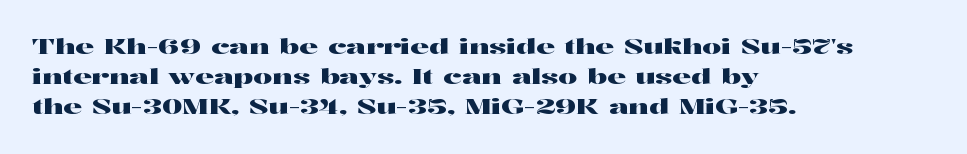
The image shows 21 px text type, upright; set left-aligned, normal line spacing (1.44x), normal letter spacing, not underlined.
